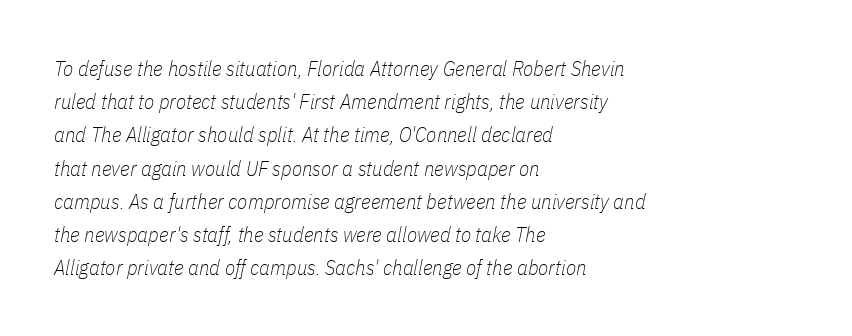
{"italic": "yes", "lean": "right", "slant_degrees": 11, "bold": "no", "underline": "no", "align": "left", "line_spacing": "normal", "line_spacing_ratio": 1.58, "letter_spacing": "normal", "letter_spacing_em": 0.0, "glyph_px": 21}
